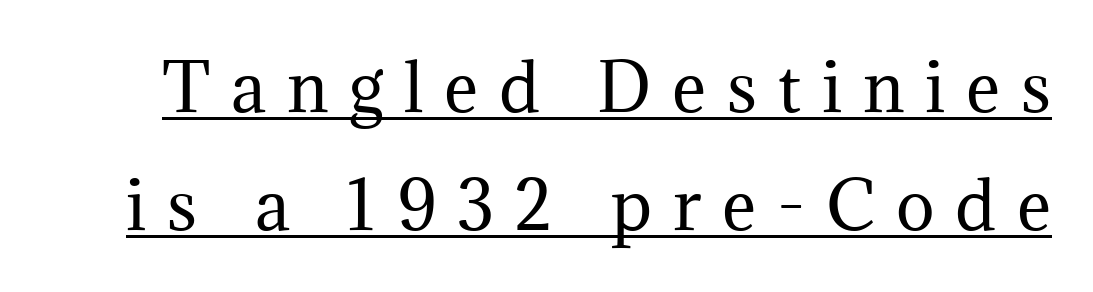
{"serif": "yes", "italic": "no", "bold": "no", "weight": "regular", "width": "normal", "stroke_contrast": "medium", "x_height": "medium", "monospaced": "no", "underline": "yes", "line_spacing_ratio": 1.82, "letter_spacing": "wide", "letter_spacing_em": 0.32, "glyph_px": 65}
